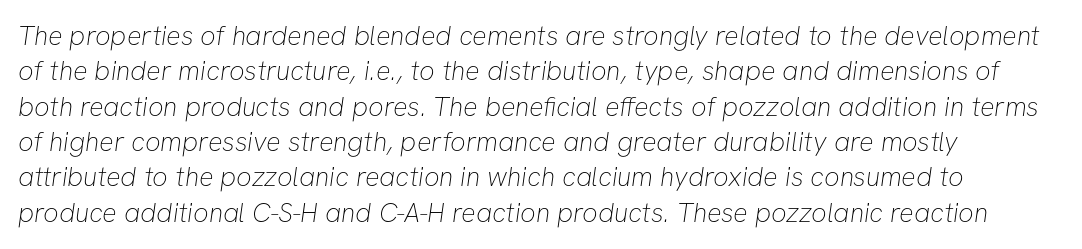
Words float on clear page, feet unadorned. Default kerning and tracking; the words read as compact shapes. Typeset ragged right — the left edge is the straight one. Bold? No — there's no thickening of the strokes. Evenly set lines give the paragraph a standard silhouette.
